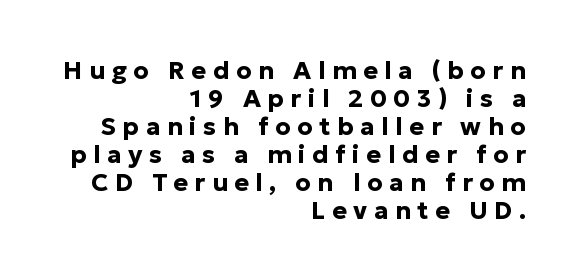
Horizontally, the lines are justified to the trailing edge only. Ascenders rise straight up at ninety degrees. What's the leading like? Squeezed, with rows nearly overlapping. Descender tails drop into unmarked territory. The face used here has the dense, thick strokes of a bold. Compared with typical body copy, the letter spacing here is much looser.
